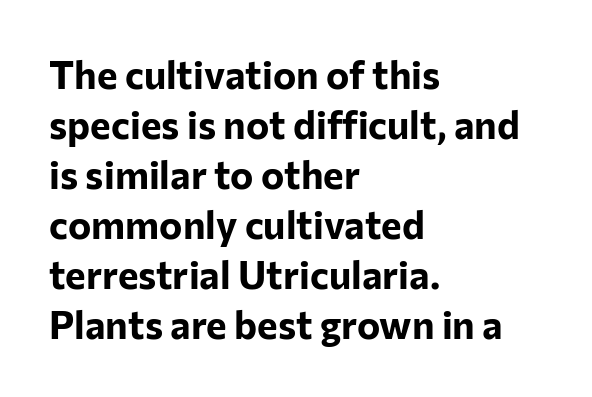
Q: Is the text bold? A: Yes.
Q: Is the text italic (slanted)? A: No, it is upright.
Q: Is the typeface a serif or a sans-serif typeface? A: Sans-serif.
Q: Is the text underlined? A: No.
Q: How is the paragraph aligned? A: Left-aligned.
Q: Is the spacing between letters normal or unusually wide? A: Normal.
Q: Is the spacing between lines tight, normal or loose? A: Normal.
Q: Width (condensed, normal, or wide)? A: Normal.
Q: Stroke contrast? A: Low.
Q: x-height? A: Medium.
Q: Monospaced? A: No.
